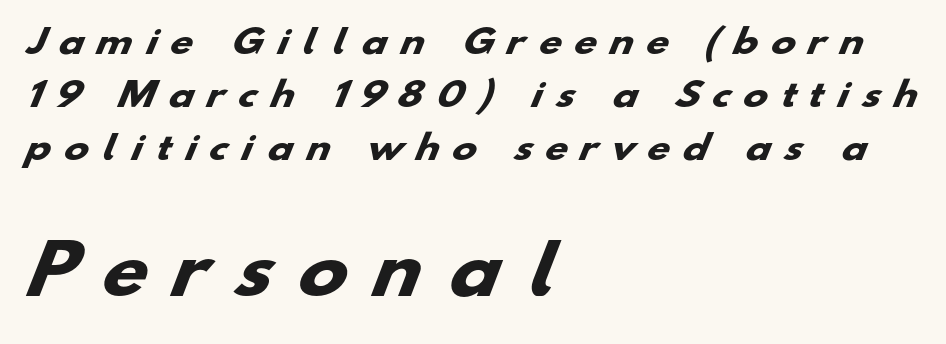
Q: Is the text bold? A: Yes.
Q: Is the typeface a serif or a sans-serif typeface? A: Sans-serif.
Q: Is the text underlined? A: No.
Q: How is the paragraph aligned? A: Left-aligned.
Q: Is the spacing between letters normal or unusually wide? A: Unusually wide.
Q: Is the spacing between lines tight, normal or loose? A: Normal.
Q: Which block of text is set in a larger size, the first (top) or the second (bottom)? A: The second (bottom) one.
Q: Width (condensed, normal, or wide)? A: Wide.
Q: Stroke contrast? A: Low.
Q: x-height? A: Small.
Q: Monospaced? A: No.
